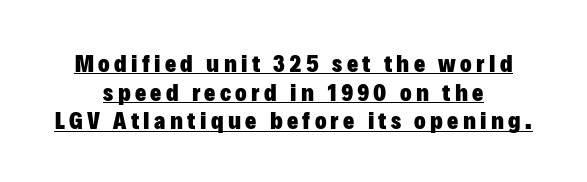
The image shows 24 px bold type, upright; set centered, line spacing 1.19x, underlined.
